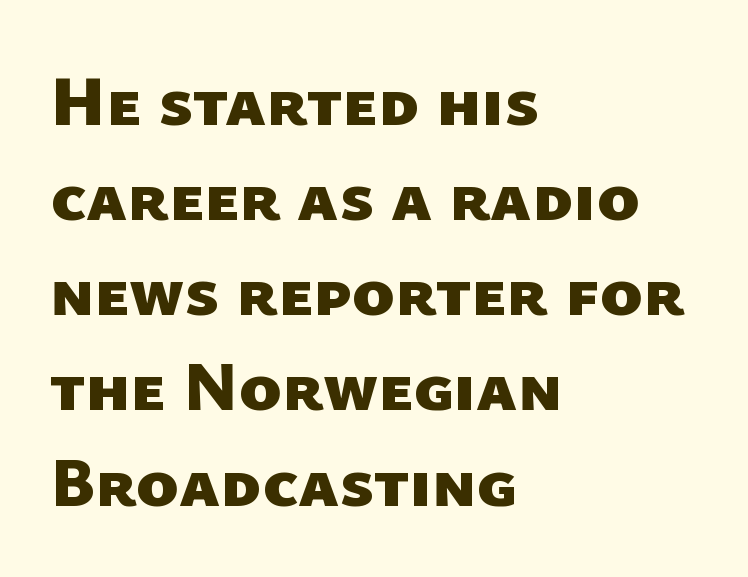
The setting favours the left margin, as ordinary paragraphs usually do. The strip under each line holds only bare page. The letters carry no serifs — their stems end cleanly without finishing strokes. No extra tracking has been applied to these lines. Is the type bold? Yes — the strokes are clearly thick and heavy.
